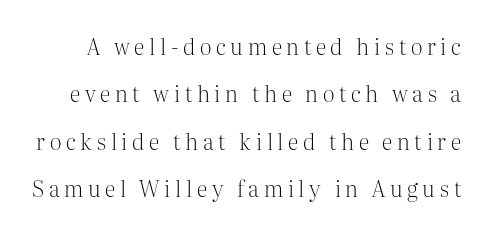
The image shows 22 px text type, upright; set loose line spacing (2.15x), unusually wide letter spacing (+0.21 em), not underlined.
